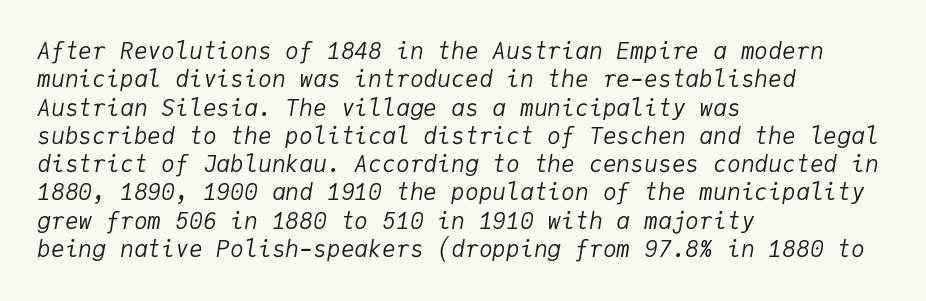
The image shows 23 px text type, italic (leaning right); set left-aligned, line spacing 1.23x, normal letter spacing, not underlined.
